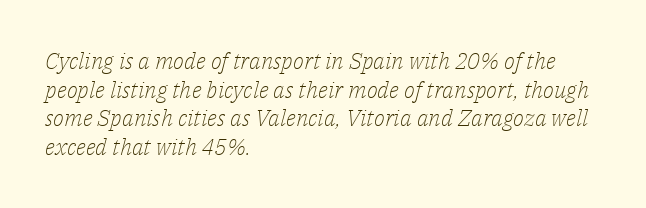
Q: Is the text bold? A: No.
Q: Is the text italic (slanted)? A: Yes, it leans right by about 14 degrees.
Q: Is the text underlined? A: No.
Q: How is the paragraph aligned? A: Left-aligned.
Q: Is the spacing between letters normal or unusually wide? A: Normal.
Q: Is the spacing between lines tight, normal or loose? A: Normal.
